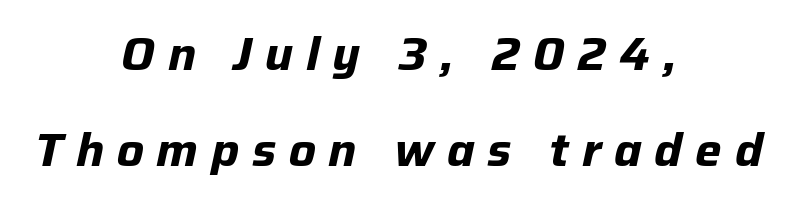
Q: Is the text bold? A: Yes.
Q: Is the text italic (slanted)? A: Yes, it leans right by about 12 degrees.
Q: Is the text underlined? A: No.
Q: How is the paragraph aligned? A: Centered.
Q: Is the spacing between letters normal or unusually wide? A: Unusually wide.
Q: Is the spacing between lines tight, normal or loose? A: Loose.
Q: Width (condensed, normal, or wide)? A: Normal.
Q: Stroke contrast? A: Low.
Q: x-height? A: Medium.
Q: Monospaced? A: No.
